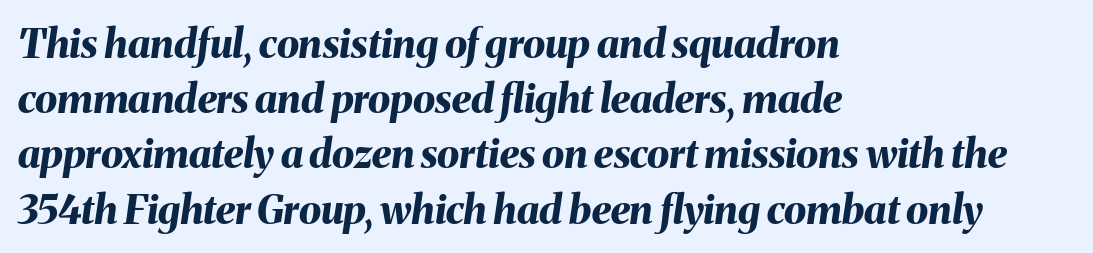
Q: Is the text bold? A: Yes.
Q: Is the text italic (slanted)? A: Yes, it leans right by about 8 degrees.
Q: Is the text underlined? A: No.
Q: How is the paragraph aligned? A: Left-aligned.
Q: Is the spacing between letters normal or unusually wide? A: Normal.
Q: Is the spacing between lines tight, normal or loose? A: Normal.
Q: Width (condensed, normal, or wide)? A: Normal.
Q: Stroke contrast? A: Medium.
Q: x-height? A: Medium.
Q: Monospaced? A: No.
